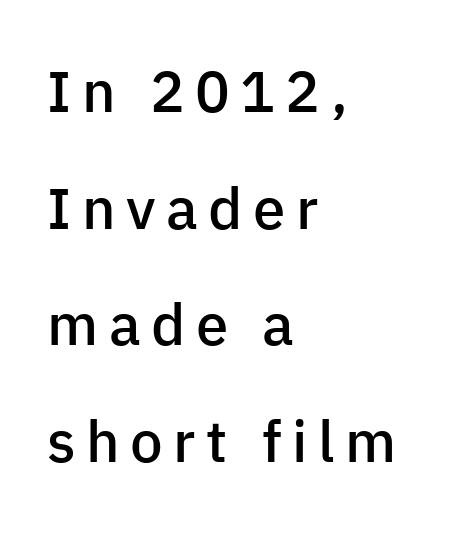
{"serif": "no", "italic": "no", "bold": "semi", "weight": "semibold", "width": "normal", "stroke_contrast": "low", "x_height": "medium", "monospaced": "no", "underline": "no", "align": "left", "line_spacing": "loose", "line_spacing_ratio": 2.01, "glyph_px": 58}
